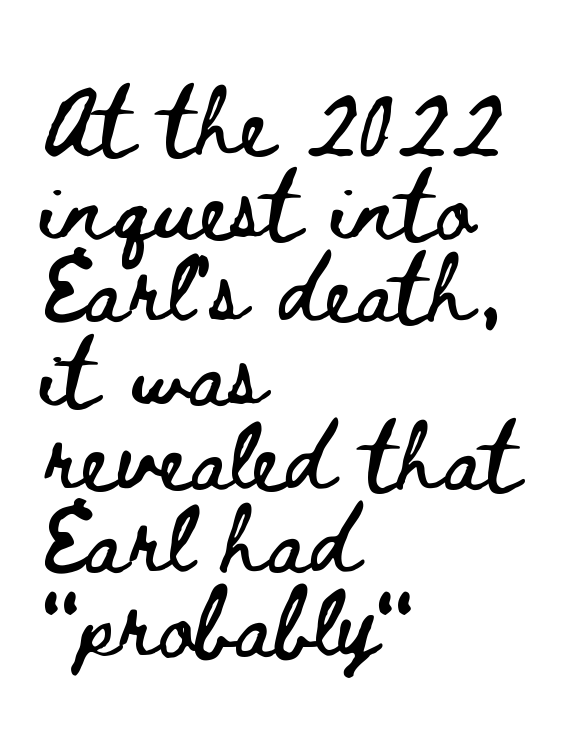
The letters advance in unequal steps, a hallmark of proportional type. A typesetter would call this zero additional tracking. Type without underlining. Each line starts at the same left margin while the right side varies.
